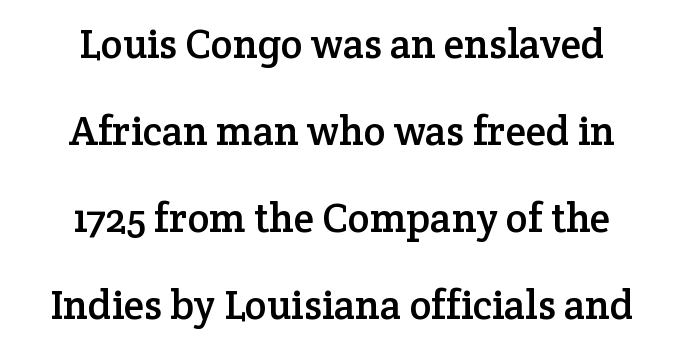
{"serif": "yes", "italic": "no", "width": "normal", "stroke_contrast": "low", "x_height": "medium", "monospaced": "no", "underline": "no", "align": "center", "line_spacing": "loose", "line_spacing_ratio": 2.12, "letter_spacing": "normal", "letter_spacing_em": 0.0, "glyph_px": 41}
